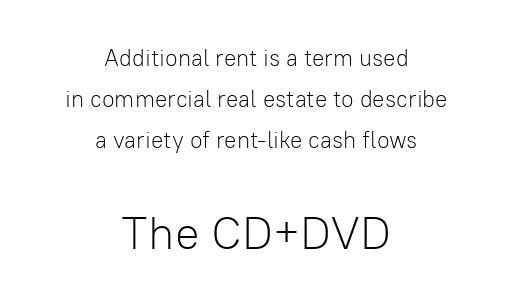
Q: Is the text bold? A: No.
Q: Is the text italic (slanted)? A: No, it is upright.
Q: Is the typeface a serif or a sans-serif typeface? A: Sans-serif.
Q: Is the text underlined? A: No.
Q: How is the paragraph aligned? A: Centered.
Q: Is the spacing between letters normal or unusually wide? A: Normal.
Q: Which block of text is set in a larger size, the first (top) or the second (bottom)? A: The second (bottom) one.
Q: Width (condensed, normal, or wide)? A: Normal.
Q: Stroke contrast? A: Low.
Q: x-height? A: Medium.
Q: Monospaced? A: No.
